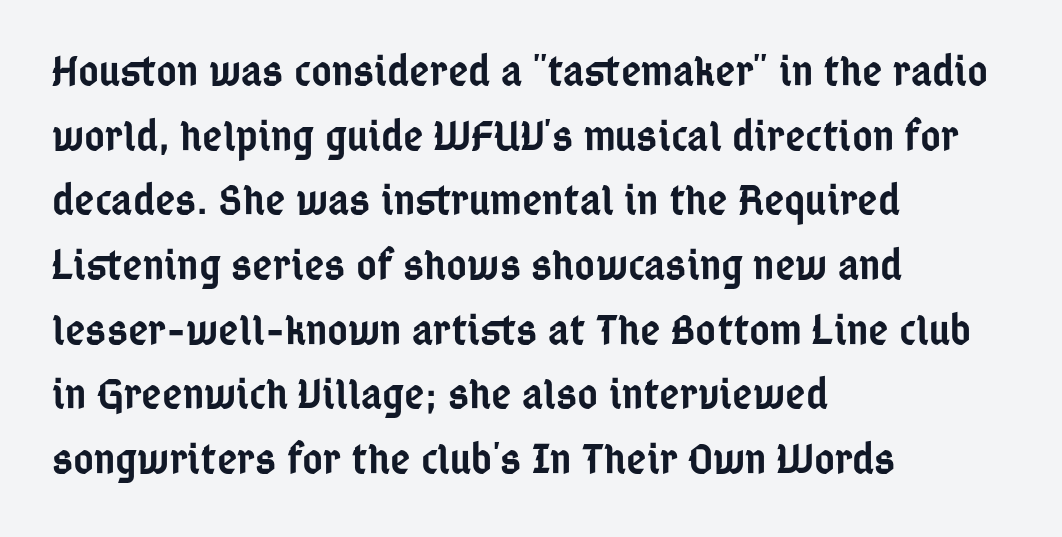
Students, note that the glyphs here touch the page at normal intervals. A typesetter would call this proportional, since set widths differ per character. The foot of each line stays bare and open. This rendering uses left alignment, leaving the right contour irregular.
